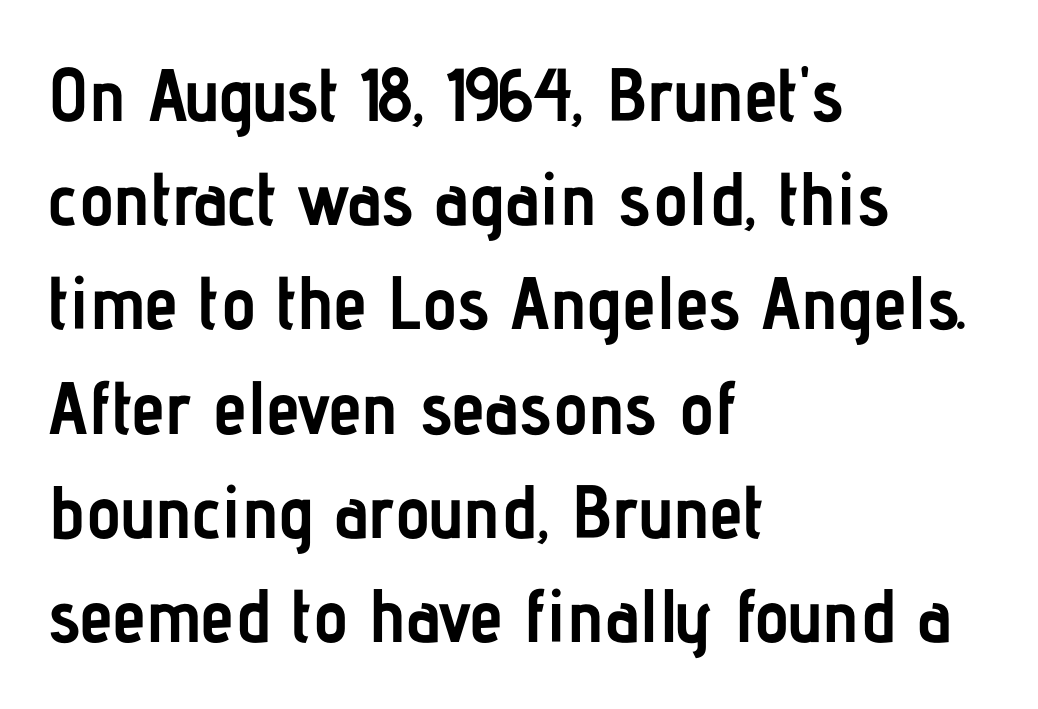
Q: Is the text bold? A: Yes.
Q: Is the text italic (slanted)? A: No, it is upright.
Q: Is the typeface a serif or a sans-serif typeface? A: Sans-serif.
Q: Is the text underlined? A: No.
Q: How is the paragraph aligned? A: Left-aligned.
Q: Is the spacing between letters normal or unusually wide? A: Normal.
Q: Is the spacing between lines tight, normal or loose? A: Normal.
Q: Width (condensed, normal, or wide)? A: Condensed.
Q: Stroke contrast? A: Low.
Q: x-height? A: Medium.
Q: Monospaced? A: No.
